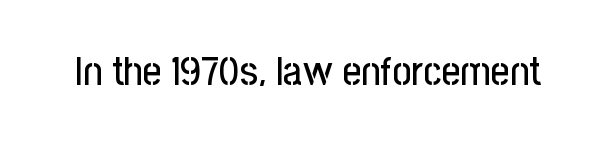
{"serif": "no", "italic": "no", "width": "condensed", "stroke_contrast": "low", "x_height": "medium", "monospaced": "no", "underline": "no", "letter_spacing": "normal", "letter_spacing_em": 0.0, "glyph_px": 41}
